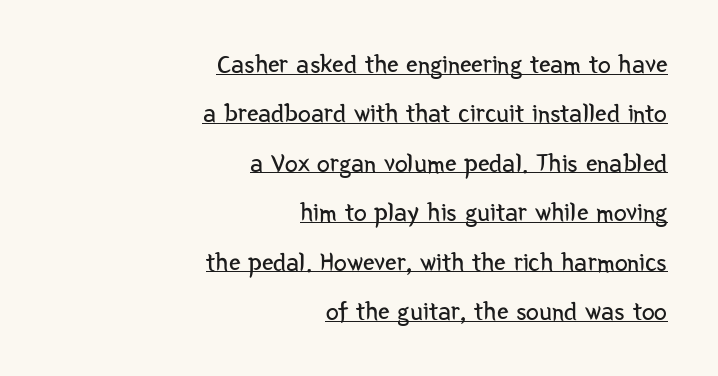
Stem width sits at or under what a default text font uses. Ordinary non-slanted type is in use. Every word sits above its own underline. In terms of letterspacing, this is plain default setting. Honestly, the rows look like they've been pulled way apart.
